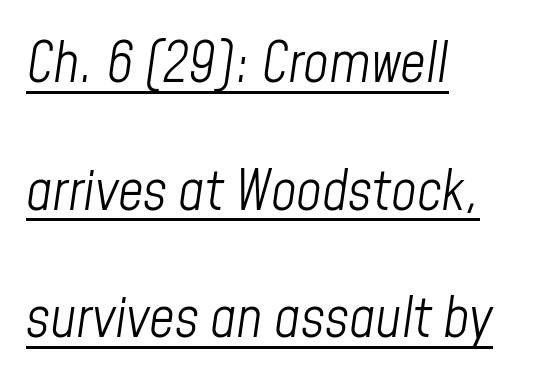
{"italic": "yes", "lean": "right", "slant_degrees": 8, "bold": "no", "weight": "light", "width": "condensed", "stroke_contrast": "low", "x_height": "medium", "monospaced": "no", "underline": "yes", "align": "left", "line_spacing": "loose", "line_spacing_ratio": 2.28, "letter_spacing": "normal", "letter_spacing_em": 0.0, "glyph_px": 56}
